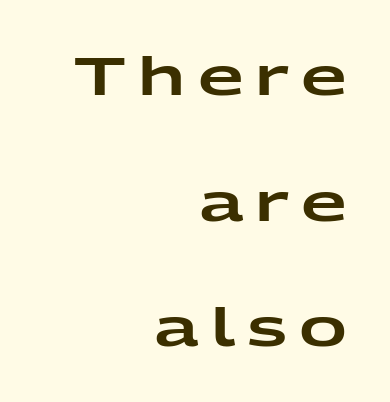
The lettering holds an erect, upright posture throughout. The rendering inserts visible extra space after every character. The area under the type is left untouched. Students, observe: this is what heavily led, spacious text looks like.
